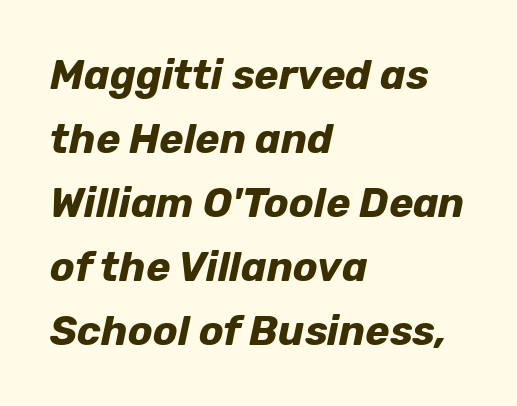
The image shows 41 px bold type, italic (leaning right); set left-aligned, normal line spacing (1.56x), normal letter spacing, not underlined; low stroke contrast and a medium x-height.
